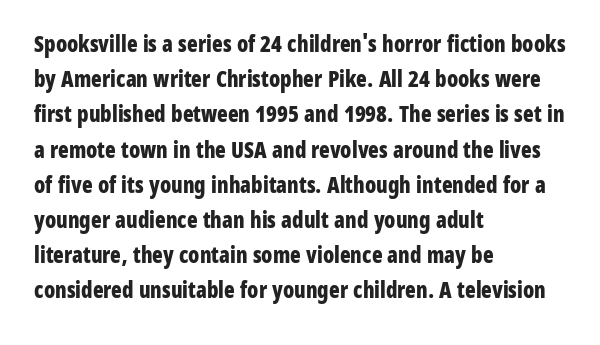
Every row of glyphs begins at an identical x-position on the left. Each word holds together tightly as a unit, with standard inter-letter gaps. What's the leading like? Ordinary, nothing unusual. Nope, not italic — everything's standing straight. The space directly below the letters is spotless.
